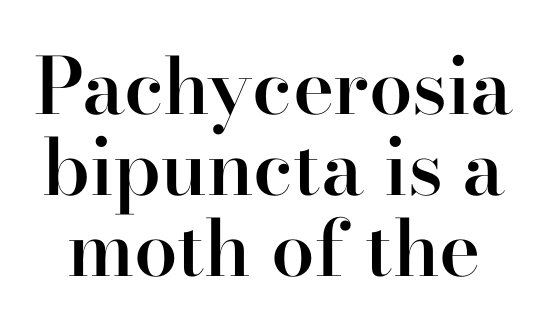
Q: Is the text bold? A: Semi-bold.
Q: Is the text italic (slanted)? A: No, it is upright.
Q: Is the typeface a serif or a sans-serif typeface? A: Serif.
Q: Is the text underlined? A: No.
Q: Is the spacing between letters normal or unusually wide? A: Normal.
Q: Is the spacing between lines tight, normal or loose? A: Tight.
Q: Width (condensed, normal, or wide)? A: Normal.
Q: Stroke contrast? A: High.
Q: x-height? A: Small.
Q: Monospaced? A: No.
